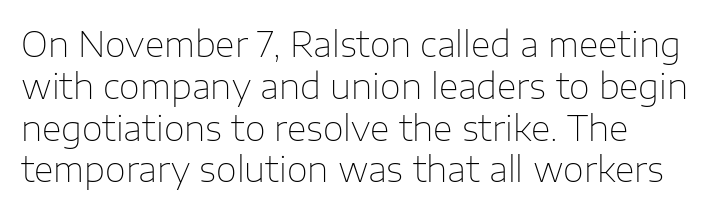
Is this a fixed-width face? No — the glyphs have proportional, varying widths. How are the letters spaced? Ordinarily, with no added tracking. Italic: no, the glyphs are upright roman. Compared with a centered layout, this one pins lines to the left instead. The rendering shows plain stroke endings on the letterforms — a sans-serif design. Words float on clear page, feet unadorned.
